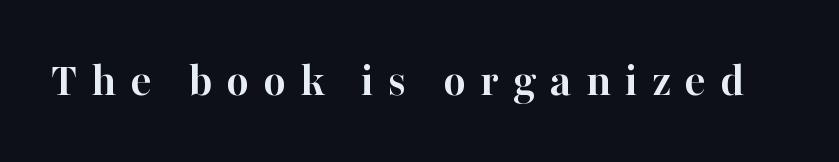
The image shows 49 px semibold serif type, upright; set unusually wide letter spacing (+0.28 em), not underlined; high stroke contrast and a medium x-height.
